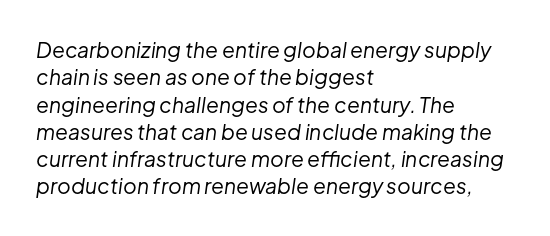
Q: Is the text bold? A: No.
Q: Is the text italic (slanted)? A: Yes, it leans right by about 8 degrees.
Q: Is the text underlined? A: No.
Q: How is the paragraph aligned? A: Left-aligned.
Q: Is the spacing between letters normal or unusually wide? A: Normal.
Q: Is the spacing between lines tight, normal or loose? A: Normal.
